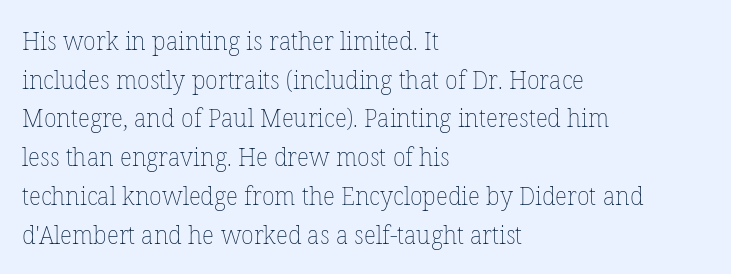
Q: Is the text bold? A: No.
Q: Is the text italic (slanted)? A: No, it is upright.
Q: Is the text underlined? A: No.
Q: How is the paragraph aligned? A: Left-aligned.
Q: Is the spacing between letters normal or unusually wide? A: Normal.
Q: Is the spacing between lines tight, normal or loose? A: Normal.
